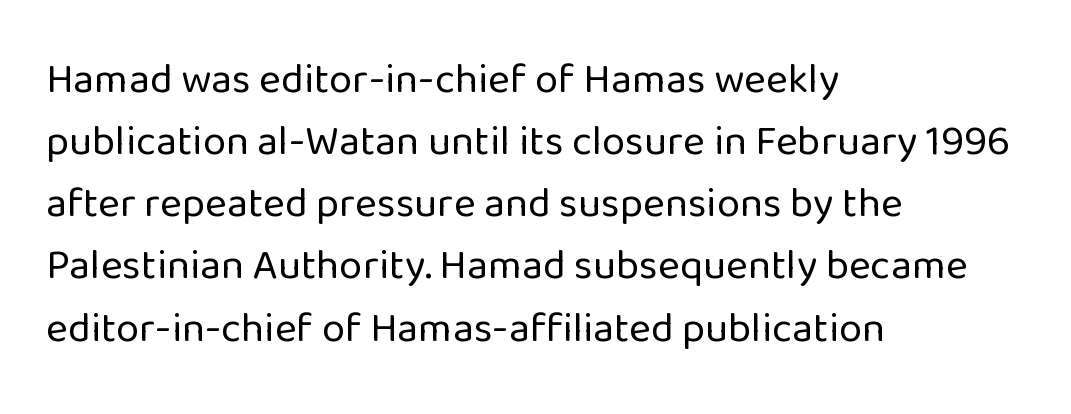
{"serif": "no", "italic": "no", "bold": "no", "weight": "regular", "width": "normal", "stroke_contrast": "low", "x_height": "medium", "monospaced": "no", "underline": "no", "align": "left", "line_spacing": "normal", "line_spacing_ratio": 1.48, "letter_spacing": "normal", "letter_spacing_em": 0.0, "glyph_px": 42}
